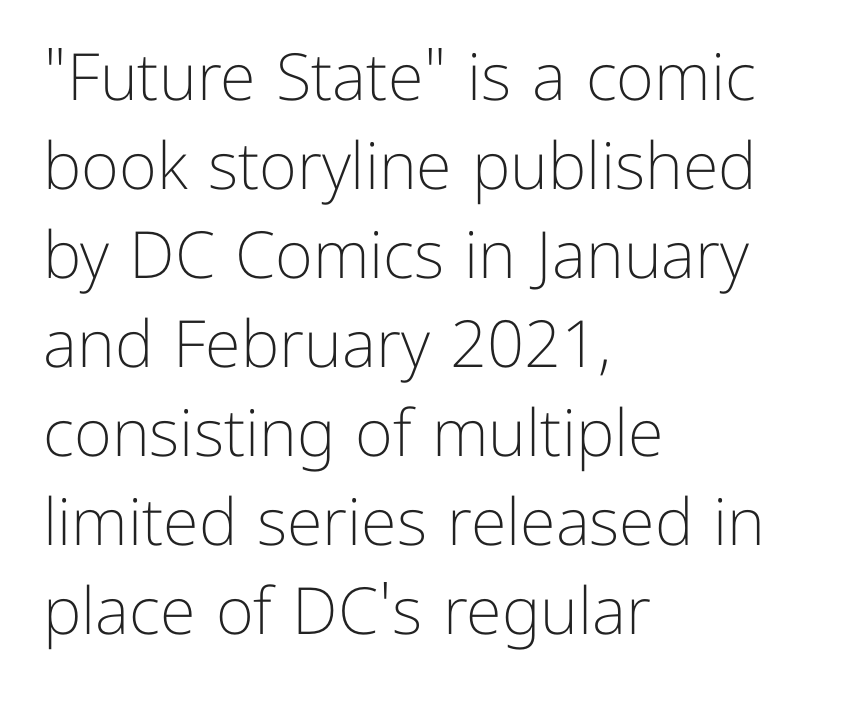
{"serif": "no", "italic": "no", "bold": "no", "weight": "light", "width": "normal", "stroke_contrast": "low", "x_height": "medium", "monospaced": "no", "underline": "no", "align": "left", "line_spacing": "normal", "line_spacing_ratio": 1.37, "letter_spacing": "normal", "letter_spacing_em": 0.0, "glyph_px": 65}
